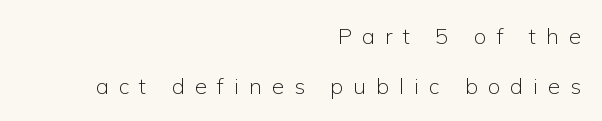
{"italic": "no", "bold": "no", "underline": "no", "align": "right", "line_spacing": "loose", "line_spacing_ratio": 2.26, "letter_spacing": "wide", "letter_spacing_em": 0.46, "glyph_px": 22}
